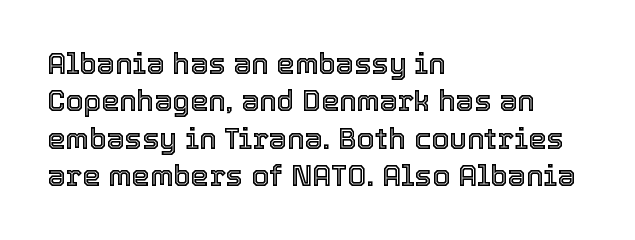
Q: Is the text italic (slanted)? A: No, it is upright.
Q: Is the text underlined? A: No.
Q: How is the paragraph aligned? A: Left-aligned.
Q: Is the spacing between letters normal or unusually wide? A: Normal.
Q: Is the spacing between lines tight, normal or loose? A: Normal.
Q: Width (condensed, normal, or wide)? A: Normal.
Q: x-height? A: Medium.
Q: Monospaced? A: No.
